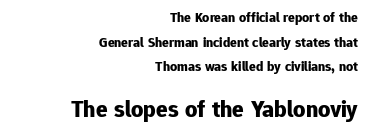
{"italic": "no", "bold": "yes", "underline": "no", "align": "right", "line_spacing_ratio": 1.76, "letter_spacing": "normal", "letter_spacing_em": 0.0, "larger_block": "second", "size_ratio": 1.71, "glyph_px": 24}
